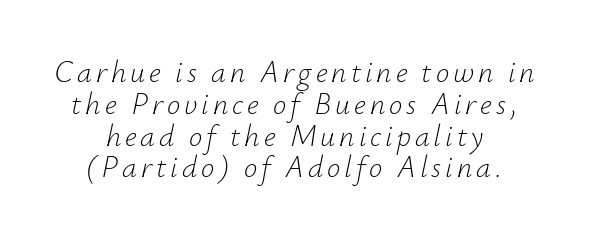
Q: Is the text bold? A: No.
Q: Is the text italic (slanted)? A: Yes, it leans right by about 12 degrees.
Q: Is the text underlined? A: No.
Q: Is the spacing between lines tight, normal or loose? A: Tight.
Q: Width (condensed, normal, or wide)? A: Normal.
Q: Stroke contrast? A: Low.
Q: x-height? A: Small.
Q: Monospaced? A: No.
